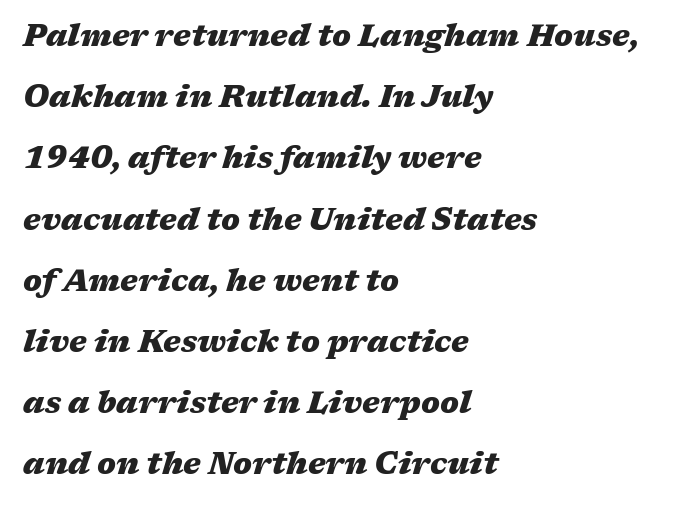
Q: Is the text bold? A: Yes.
Q: Is the text italic (slanted)? A: Yes, it leans right by about 17 degrees.
Q: Is the text underlined? A: No.
Q: How is the paragraph aligned? A: Left-aligned.
Q: Is the spacing between letters normal or unusually wide? A: Normal.
Q: Is the spacing between lines tight, normal or loose? A: Loose.
Q: Width (condensed, normal, or wide)? A: Wide.
Q: Stroke contrast? A: Medium.
Q: x-height? A: Medium.
Q: Monospaced? A: No.
